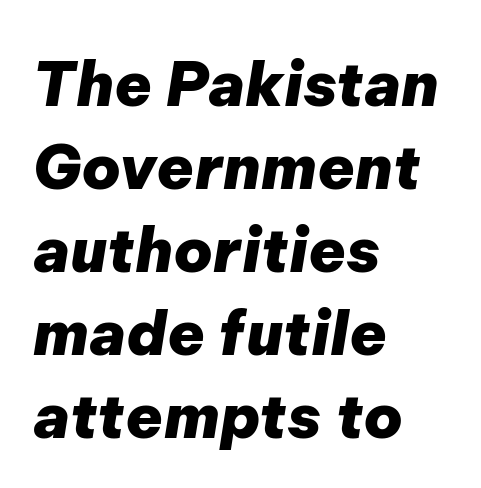
The image shows 61 px heavy type, italic (leaning right); set left-aligned, normal line spacing (1.36x), normal letter spacing, not underlined; low stroke contrast and a medium x-height.
